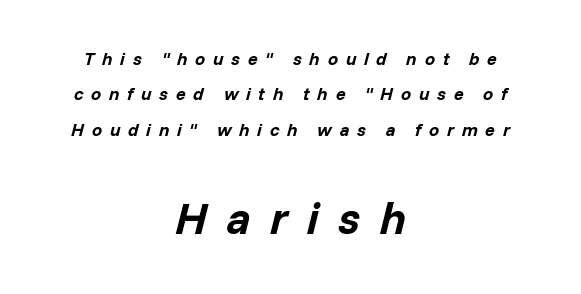
Q: Is the text bold? A: Yes.
Q: Is the text italic (slanted)? A: Yes, it leans right by about 14 degrees.
Q: Is the text underlined? A: No.
Q: How is the paragraph aligned? A: Centered.
Q: Is the spacing between letters normal or unusually wide? A: Unusually wide.
Q: Is the spacing between lines tight, normal or loose? A: Loose.
Q: Which block of text is set in a larger size, the first (top) or the second (bottom)? A: The second (bottom) one.
Q: Width (condensed, normal, or wide)? A: Normal.
Q: Stroke contrast? A: Low.
Q: x-height? A: Medium.
Q: Monospaced? A: No.
